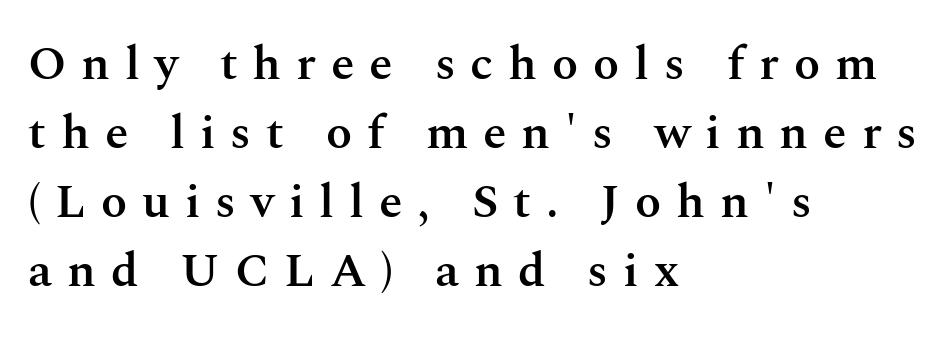
Q: Is the text bold? A: Semi-bold.
Q: Is the text italic (slanted)? A: No, it is upright.
Q: Is the typeface a serif or a sans-serif typeface? A: Serif.
Q: Is the text underlined? A: No.
Q: How is the paragraph aligned? A: Left-aligned.
Q: Is the spacing between letters normal or unusually wide? A: Unusually wide.
Q: Is the spacing between lines tight, normal or loose? A: Normal.
Q: Width (condensed, normal, or wide)? A: Normal.
Q: Stroke contrast? A: Medium.
Q: x-height? A: Medium.
Q: Monospaced? A: No.
